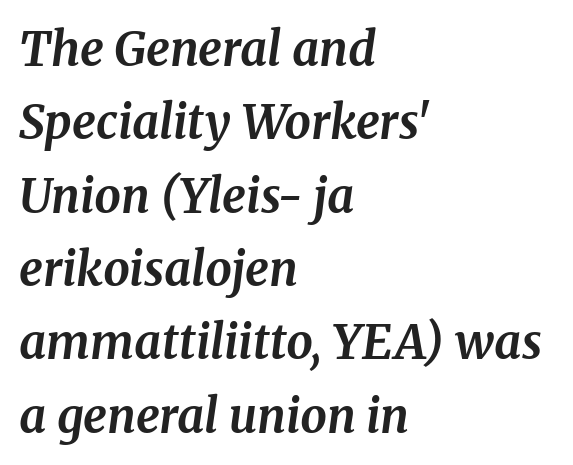
{"serif": "yes", "italic": "yes", "lean": "right", "slant_degrees": 8, "bold": "yes", "weight": "bold", "width": "normal", "stroke_contrast": "medium", "x_height": "medium", "monospaced": "no", "underline": "no", "align": "left", "line_spacing": "normal", "line_spacing_ratio": 1.56, "letter_spacing": "normal", "letter_spacing_em": 0.0, "glyph_px": 47}
